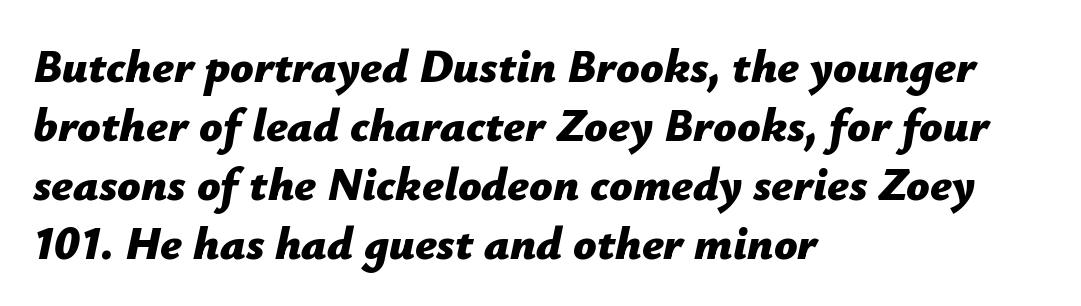
The image shows 46 px bold type, italic (leaning right); set left-aligned, normal line spacing (1.28x), normal letter spacing, not underlined; low stroke contrast and a medium x-height.
